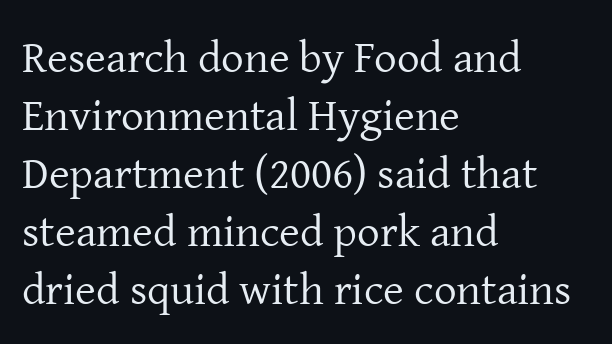
{"serif": "yes", "italic": "no", "bold": "no", "weight": "regular", "width": "normal", "stroke_contrast": "low", "x_height": "medium", "monospaced": "no", "underline": "no", "align": "left", "line_spacing": "normal", "line_spacing_ratio": 1.29, "letter_spacing": "normal", "letter_spacing_em": 0.0, "glyph_px": 45}
